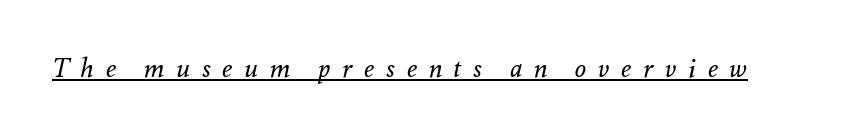
Q: Is the text bold? A: No.
Q: Is the text italic (slanted)? A: Yes, it leans right by about 12 degrees.
Q: Is the text underlined? A: Yes.
Q: Is the spacing between letters normal or unusually wide? A: Unusually wide.
